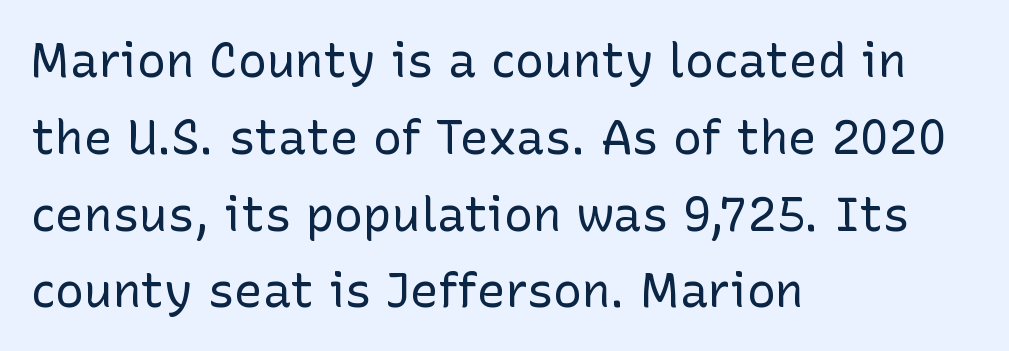
{"serif": "no", "italic": "no", "bold": "no", "weight": "regular", "width": "normal", "stroke_contrast": "low", "x_height": "medium", "monospaced": "no", "underline": "no", "align": "left", "line_spacing": "normal", "line_spacing_ratio": 1.6, "letter_spacing": "normal", "letter_spacing_em": 0.0, "glyph_px": 48}
